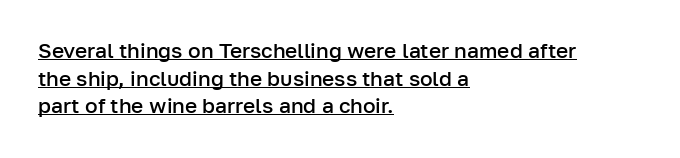
The image shows 21 px text type, upright; set left-aligned, normal line spacing (1.31x), normal letter spacing, underlined.
